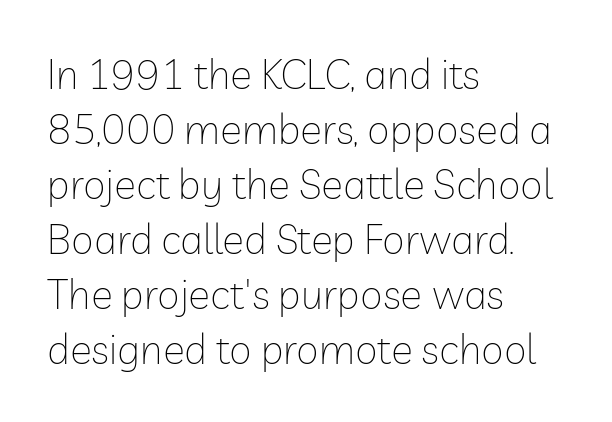
Teacher's note: observe the even left margin — that is flush-left alignment. Is this a fixed-width face? No — the glyphs have proportional, varying widths. Honestly, there is no underline to notice here at all. The font is comparable to plain body text, perhaps lighter.
